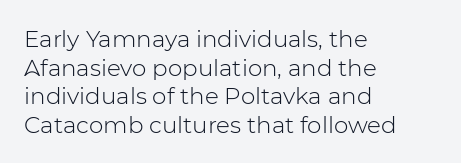
Q: Is the text bold? A: No.
Q: Is the text italic (slanted)? A: No, it is upright.
Q: Is the text underlined? A: No.
Q: How is the paragraph aligned? A: Left-aligned.
Q: Is the spacing between letters normal or unusually wide? A: Normal.
